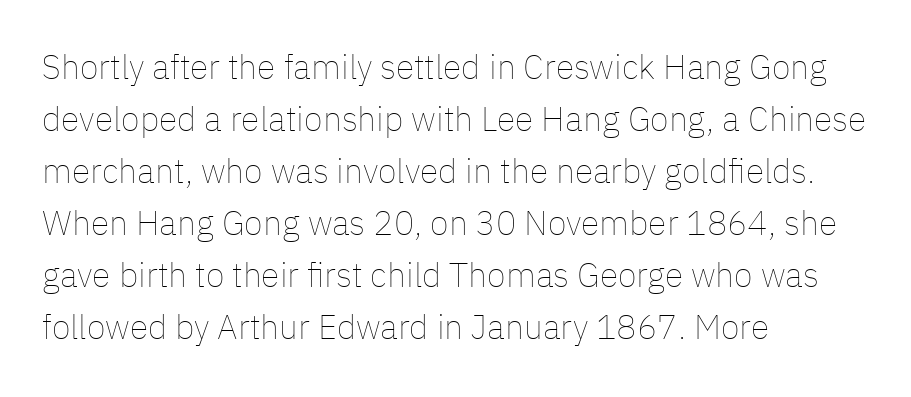
Which margin do the lines hug? The left one — the right edge is uneven. Summary of vertical rhythm: regular, with standard interline spacing. These lines keep a tight, regular rhythm from letter to letter. No heavy texture on the line: the type isn't bold.
